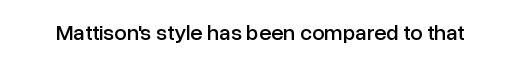
Q: Is the text italic (slanted)? A: No, it is upright.
Q: Is the text underlined? A: No.
Q: Is the spacing between letters normal or unusually wide? A: Normal.
